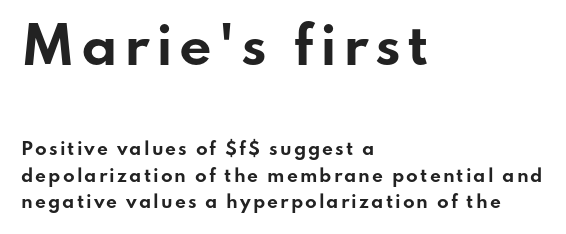
Q: Is the text bold? A: Yes.
Q: Is the text italic (slanted)? A: No, it is upright.
Q: Is the typeface a serif or a sans-serif typeface? A: Sans-serif.
Q: Is the text underlined? A: No.
Q: How is the paragraph aligned? A: Left-aligned.
Q: Is the spacing between lines tight, normal or loose? A: Normal.
Q: Which block of text is set in a larger size, the first (top) or the second (bottom)? A: The first (top) one.
Q: Width (condensed, normal, or wide)? A: Wide.
Q: Stroke contrast? A: Low.
Q: x-height? A: Small.
Q: Monospaced? A: No.
